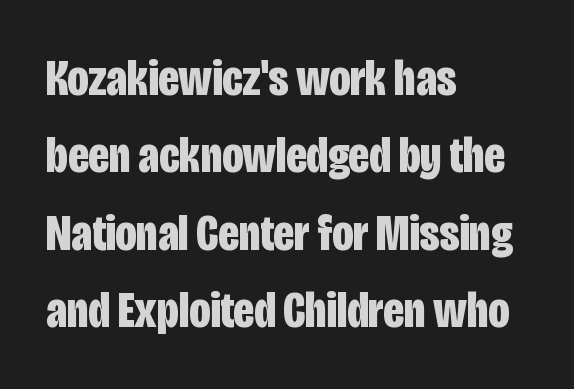
Q: Is the text bold? A: Yes.
Q: Is the text italic (slanted)? A: No, it is upright.
Q: Is the typeface a serif or a sans-serif typeface? A: Sans-serif.
Q: Is the text underlined? A: No.
Q: How is the paragraph aligned? A: Left-aligned.
Q: Is the spacing between letters normal or unusually wide? A: Normal.
Q: Is the spacing between lines tight, normal or loose? A: Normal.
Q: Width (condensed, normal, or wide)? A: Condensed.
Q: Stroke contrast? A: Low.
Q: x-height? A: Large.
Q: Monospaced? A: No.
